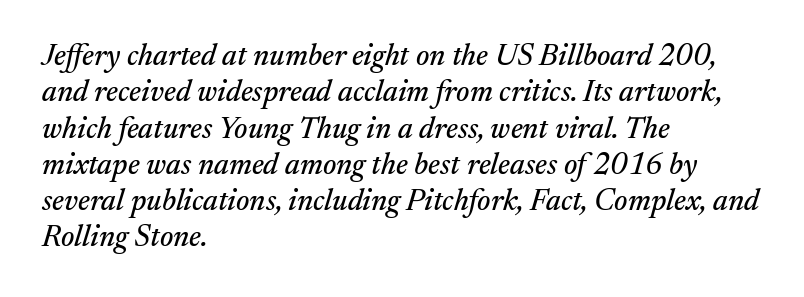
{"serif": "yes", "italic": "yes", "lean": "right", "slant_degrees": 17, "width": "normal", "stroke_contrast": "medium", "x_height": "medium", "monospaced": "no", "underline": "no", "align": "left", "line_spacing_ratio": 1.21, "letter_spacing": "normal", "letter_spacing_em": 0.0, "glyph_px": 30}
